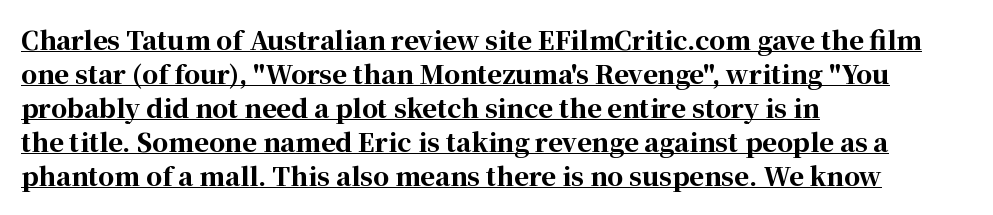
{"italic": "no", "bold": "yes", "underline": "yes", "align": "left", "line_spacing": "normal", "line_spacing_ratio": 1.36, "letter_spacing": "normal", "letter_spacing_em": 0.0, "glyph_px": 25}
